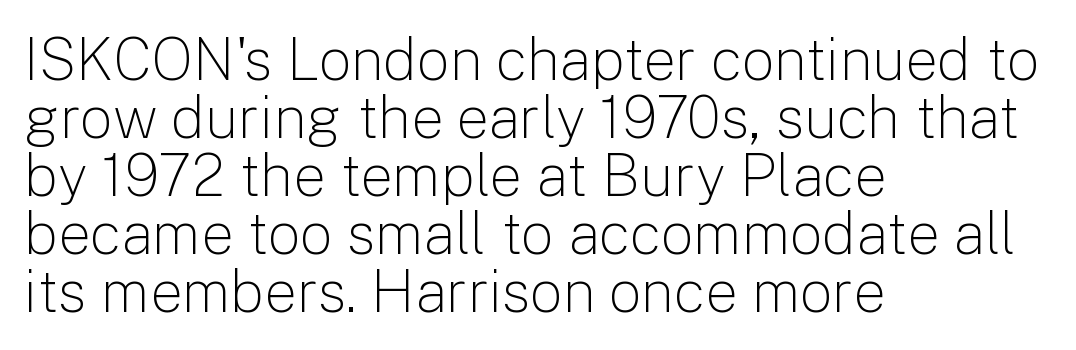
The image shows 58 px light sans-serif type, upright; set left-aligned, tight line spacing (1.0x), normal letter spacing, not underlined; low stroke contrast and a medium x-height.
